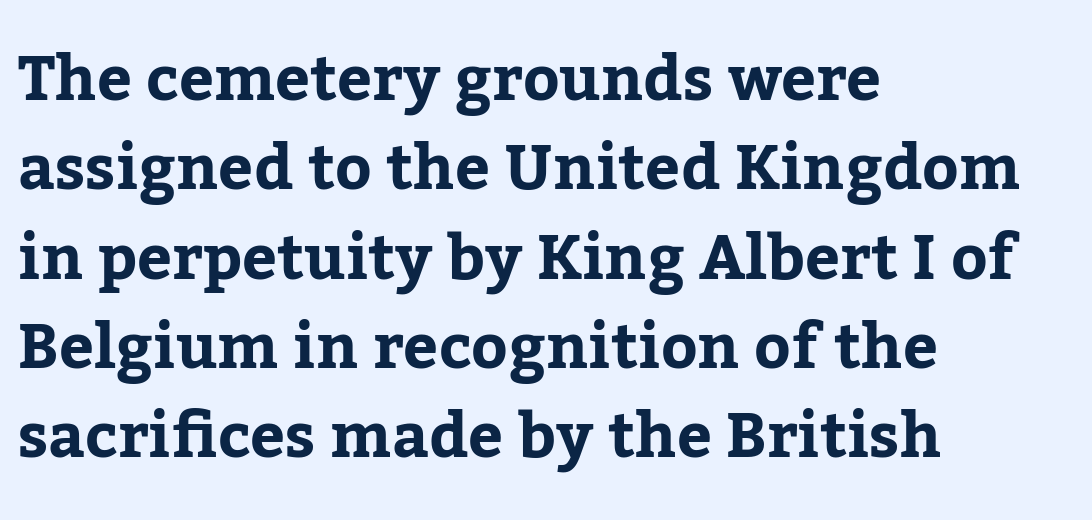
{"serif": "yes", "italic": "no", "bold": "yes", "weight": "bold", "width": "normal", "stroke_contrast": "low", "x_height": "medium", "monospaced": "no", "underline": "no", "align": "left", "line_spacing": "normal", "line_spacing_ratio": 1.44, "letter_spacing": "normal", "letter_spacing_em": 0.0, "glyph_px": 62}
